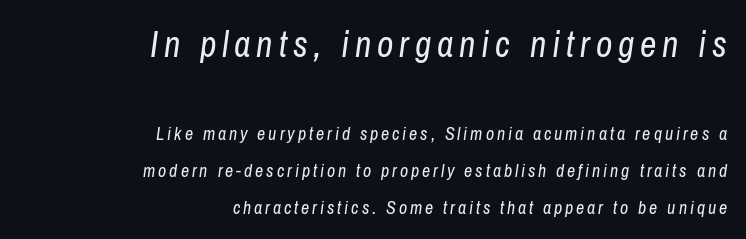
Teacher's note: observe the even right margin — that is flush-right alignment. A quiet, ordinary-to-light weight characterises the typeface. The earlier block is typeset at a bigger size than the later block. These lines are rendered in a variable-pitch font. The specimen reads as italic at a glance. The words here are not underlined.
